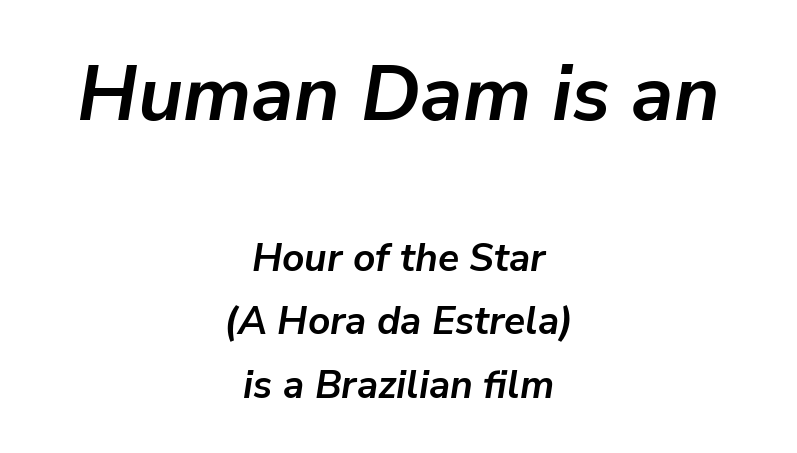
The image shows 78 px semibold type, italic (leaning right); set centered, normal line spacing (1.63x), normal letter spacing, not underlined; the first (top) block is 2.0x larger; low stroke contrast and a medium x-height.
